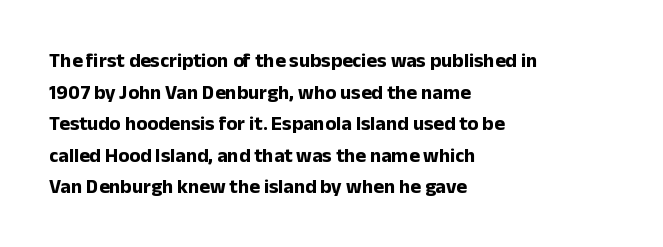
Q: Is the text bold? A: Yes.
Q: Is the text italic (slanted)? A: No, it is upright.
Q: Is the text underlined? A: No.
Q: How is the paragraph aligned? A: Left-aligned.
Q: Is the spacing between letters normal or unusually wide? A: Normal.
Q: Is the spacing between lines tight, normal or loose? A: Normal.
